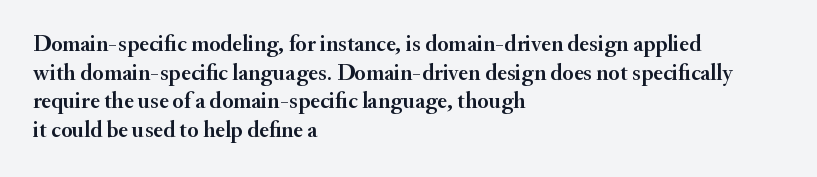
{"italic": "no", "underline": "no", "align": "left", "line_spacing": "normal", "line_spacing_ratio": 1.25, "letter_spacing": "normal", "letter_spacing_em": 0.0, "glyph_px": 23}
